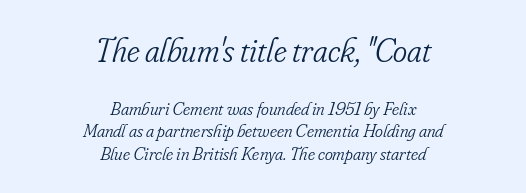
The image shows 34 px light, condensed serif type, italic (leaning right); set centered, line spacing 1.19x, normal letter spacing, not underlined; the first (top) block is 1.79x larger; low stroke contrast and a small x-height.
